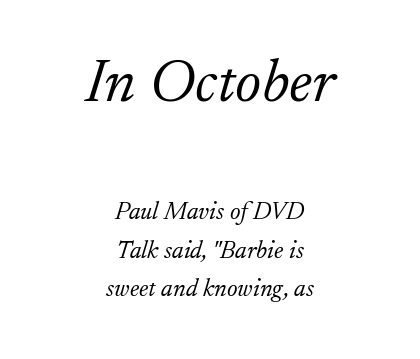
The image shows 62 px light serif type, italic (leaning right); set centered, normal line spacing (1.54x), normal letter spacing, not underlined; the first (top) block is 2.48x larger; low stroke contrast and a small x-height.
